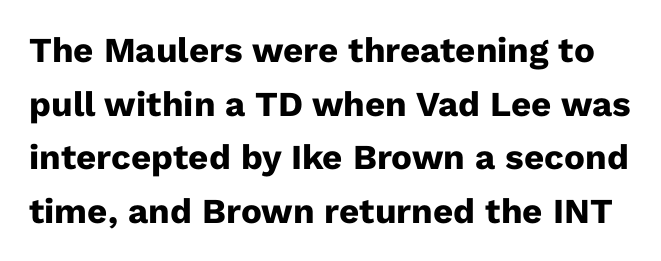
Q: Is the text bold? A: Yes.
Q: Is the text italic (slanted)? A: No, it is upright.
Q: Is the typeface a serif or a sans-serif typeface? A: Sans-serif.
Q: Is the text underlined? A: No.
Q: Is the spacing between letters normal or unusually wide? A: Normal.
Q: Is the spacing between lines tight, normal or loose? A: Normal.
Q: Width (condensed, normal, or wide)? A: Normal.
Q: Stroke contrast? A: Low.
Q: x-height? A: Medium.
Q: Monospaced? A: No.
